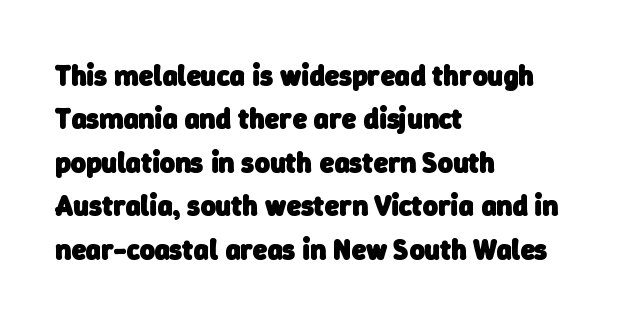
Q: Is the text bold? A: Yes.
Q: Is the typeface a serif or a sans-serif typeface? A: Sans-serif.
Q: Is the text underlined? A: No.
Q: How is the paragraph aligned? A: Left-aligned.
Q: Is the spacing between letters normal or unusually wide? A: Normal.
Q: Is the spacing between lines tight, normal or loose? A: Normal.
Q: Width (condensed, normal, or wide)? A: Normal.
Q: Stroke contrast? A: Low.
Q: x-height? A: Medium.
Q: Monospaced? A: No.
